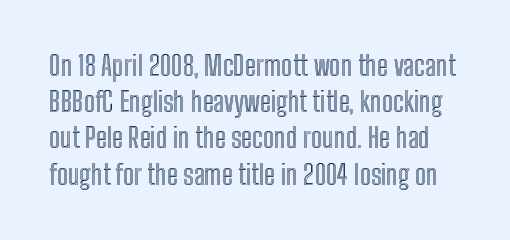
The image shows 27 px text type, upright; set normal line spacing (1.34x), normal letter spacing, not underlined.
